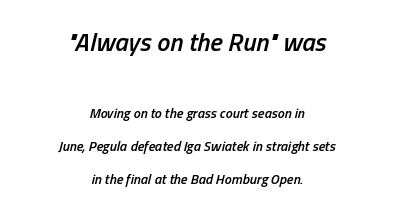
{"italic": "yes", "lean": "right", "slant_degrees": 13, "bold": "semi", "underline": "no", "align": "center", "line_spacing": "loose", "line_spacing_ratio": 2.33, "letter_spacing": "normal", "letter_spacing_em": 0.0, "larger_block": "first", "size_ratio": 1.86, "glyph_px": 26}
